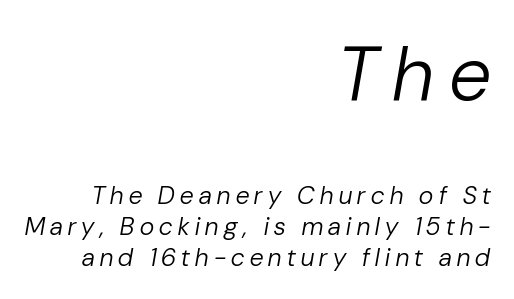
The image shows 76 px regular-weight type, italic (leaning right); set right-aligned, line spacing 1.24x, unusually wide letter spacing (+0.22 em), not underlined; the first (top) block is 3.04x larger; low stroke contrast and a medium x-height.
